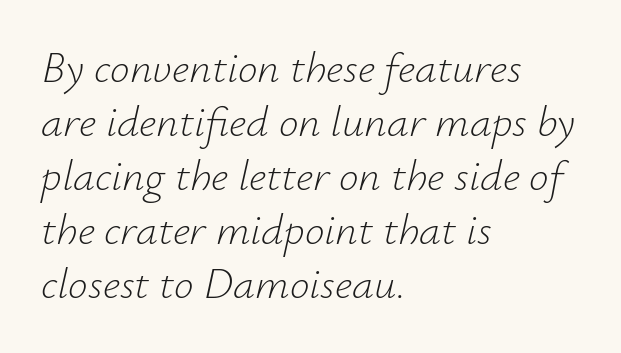
{"italic": "yes", "lean": "right", "slant_degrees": 12, "bold": "no", "weight": "light", "width": "normal", "stroke_contrast": "low", "x_height": "small", "monospaced": "no", "underline": "no", "align": "left", "line_spacing_ratio": 1.23, "letter_spacing": "normal", "letter_spacing_em": 0.0, "glyph_px": 44}
